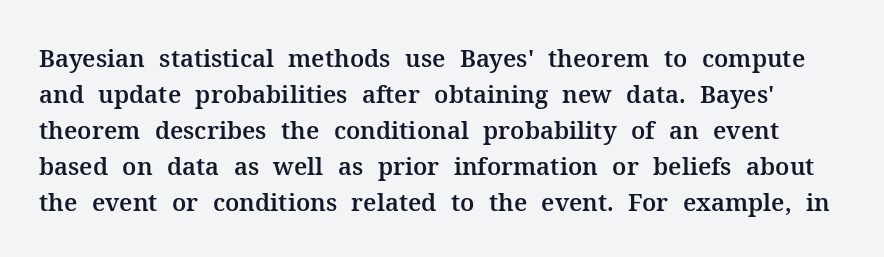
Rendered with straight, roman letterforms. Vertical spacing — default. Look at the tracking — it's just the regular setting, nothing added. The passage shown is not underscored anywhere.
